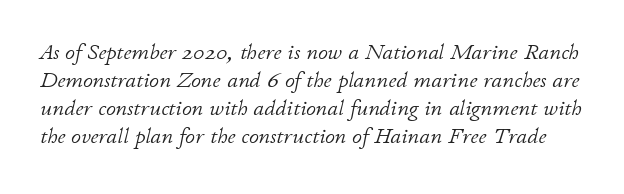
Beneath every word, the page is bare. The passage shown stacks its lines at a standard gap. There's an unmistakable incline to the writing here. Spacing between characters is what you'd get straight out of the box. The weight would be labelled regular, book, light, or lighter still.
